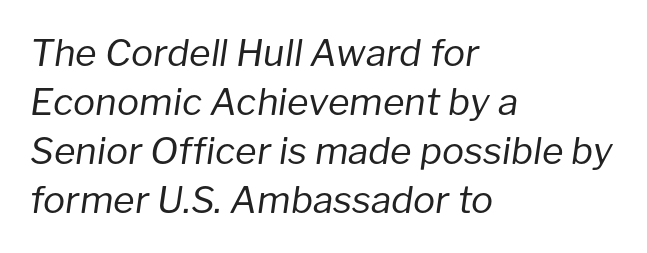
{"italic": "yes", "lean": "right", "slant_degrees": 8, "bold": "no", "weight": "regular", "width": "normal", "stroke_contrast": "low", "x_height": "medium", "monospaced": "no", "underline": "no", "align": "left", "line_spacing": "normal", "line_spacing_ratio": 1.32, "letter_spacing": "normal", "letter_spacing_em": 0.0, "glyph_px": 37}
